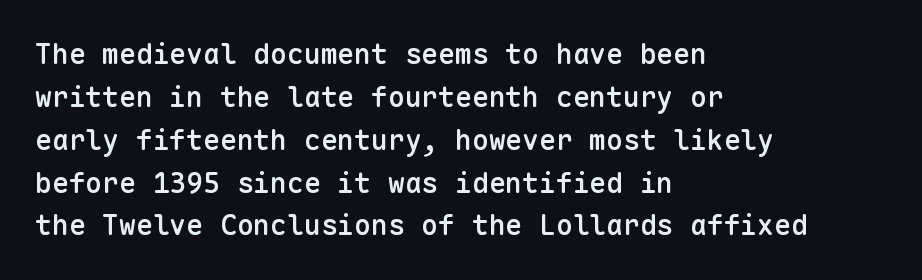
{"serif": "no", "italic": "no", "bold": "semi", "weight": "semibold", "width": "normal", "stroke_contrast": "low", "x_height": "medium", "monospaced": "yes", "underline": "no", "align": "left", "line_spacing": "normal", "line_spacing_ratio": 1.53, "letter_spacing": "normal", "letter_spacing_em": 0.0, "glyph_px": 28}
